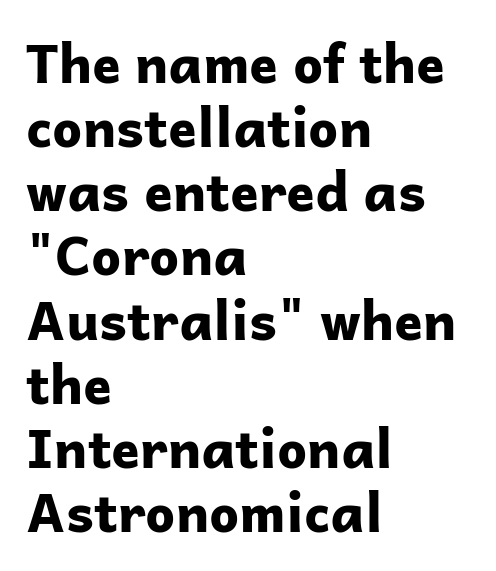
Q: Is the text bold? A: Yes.
Q: Is the text italic (slanted)? A: No, it is upright.
Q: Is the typeface a serif or a sans-serif typeface? A: Sans-serif.
Q: Is the text underlined? A: No.
Q: How is the paragraph aligned? A: Left-aligned.
Q: Is the spacing between letters normal or unusually wide? A: Normal.
Q: Width (condensed, normal, or wide)? A: Normal.
Q: Stroke contrast? A: Low.
Q: x-height? A: Medium.
Q: Monospaced? A: No.
